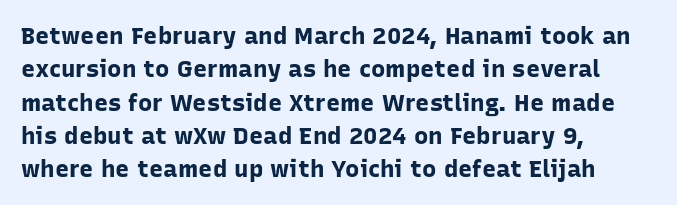
The image shows 24 px bold type, upright; set left-aligned, normal line spacing (1.39x), normal letter spacing, not underlined.
